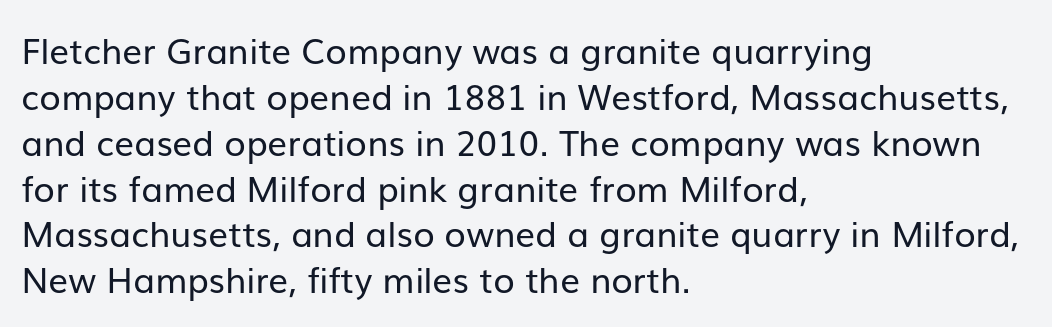
The image shows 35 px regular-weight sans-serif type, upright; set left-aligned, normal line spacing (1.31x), normal letter spacing, not underlined; low stroke contrast and a medium x-height.
